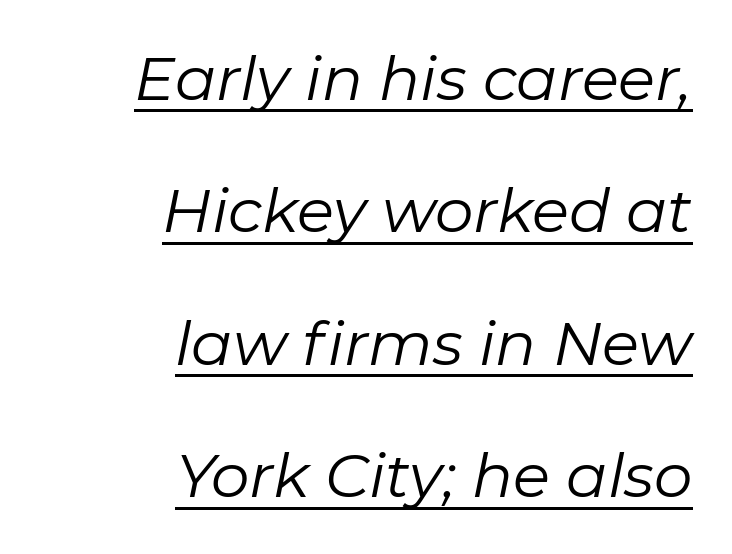
The image shows 61 px regular-weight type, italic (leaning right); set right-aligned, loose line spacing (2.17x), normal letter spacing, underlined; low stroke contrast and a medium x-height.
